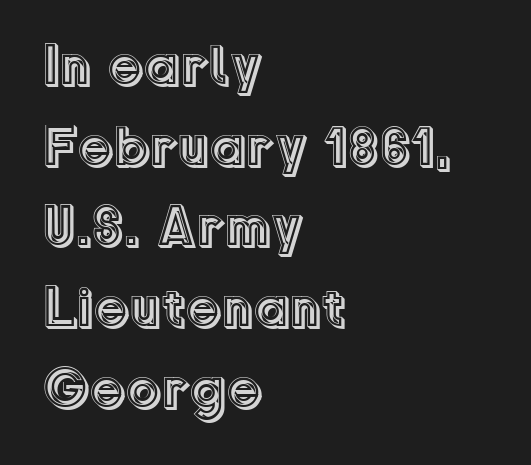
{"italic": "no", "width": "normal", "x_height": "medium", "monospaced": "no", "underline": "no", "align": "left", "line_spacing": "normal", "line_spacing_ratio": 1.44, "letter_spacing": "normal", "letter_spacing_em": 0.0, "glyph_px": 56}
